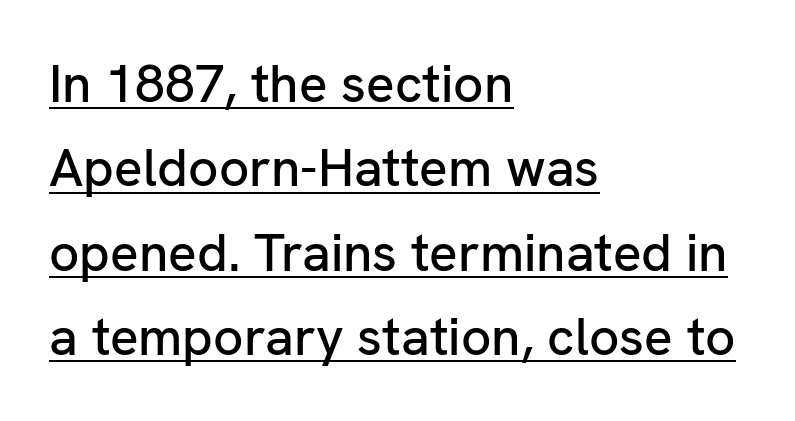
Q: Is the text italic (slanted)? A: No, it is upright.
Q: Is the typeface a serif or a sans-serif typeface? A: Sans-serif.
Q: Is the text underlined? A: Yes.
Q: How is the paragraph aligned? A: Left-aligned.
Q: Is the spacing between letters normal or unusually wide? A: Normal.
Q: Is the spacing between lines tight, normal or loose? A: Normal.
Q: Width (condensed, normal, or wide)? A: Normal.
Q: Stroke contrast? A: Low.
Q: x-height? A: Medium.
Q: Monospaced? A: No.
